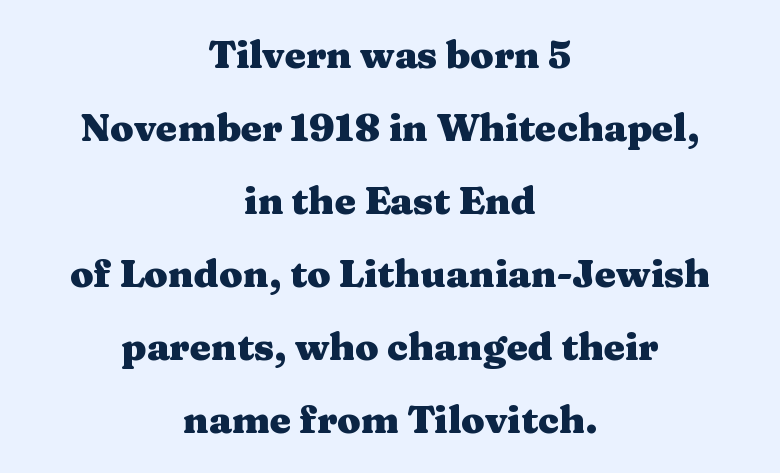
The image shows 38 px heavy, wide serif type, upright; set centered, loose line spacing (1.92x), normal letter spacing, not underlined; medium stroke contrast and a medium x-height.
